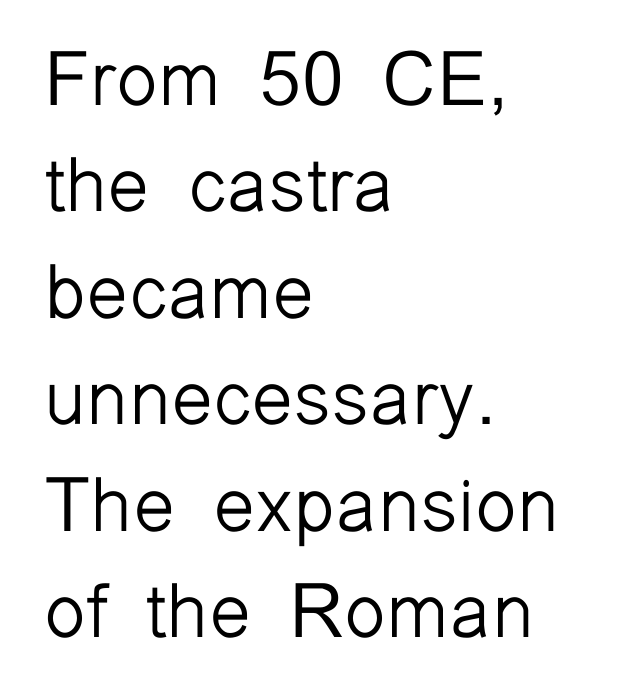
The image shows 76 px light sans-serif type, upright; set left-aligned, normal line spacing (1.4x), normal letter spacing, not underlined; low stroke contrast and a medium x-height.
